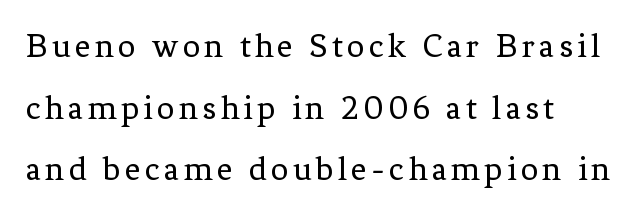
{"serif": "yes", "italic": "no", "bold": "no", "weight": "regular", "width": "normal", "stroke_contrast": "low", "x_height": "medium", "monospaced": "no", "underline": "no", "align": "left", "line_spacing_ratio": 1.76, "glyph_px": 35}
